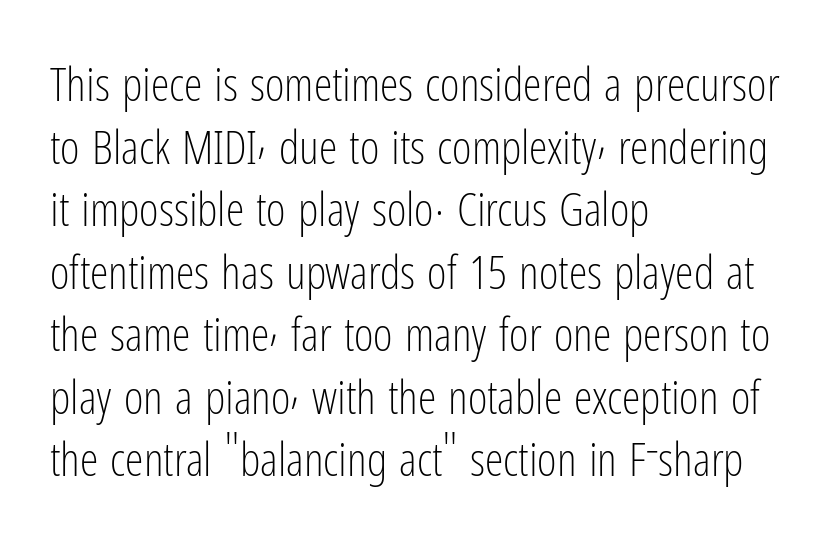
The image shows 47 px light, condensed sans-serif type, upright; set left-aligned, normal line spacing (1.33x), normal letter spacing, not underlined; low stroke contrast and a medium x-height.
